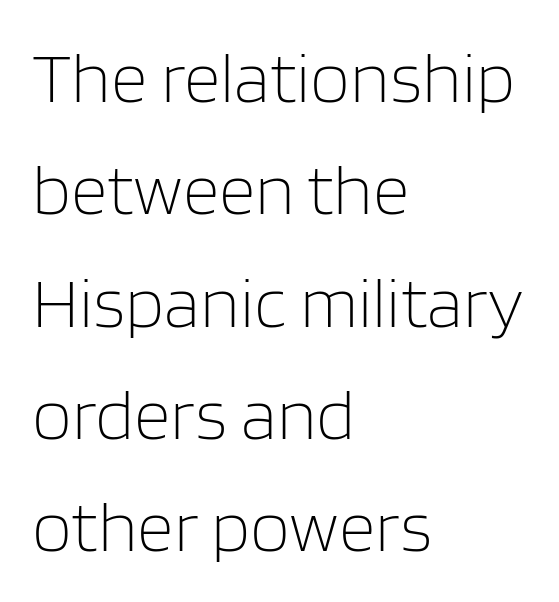
The image shows 72 px light sans-serif type, upright; set left-aligned, normal line spacing (1.56x), normal letter spacing, not underlined; low stroke contrast and a large x-height.
